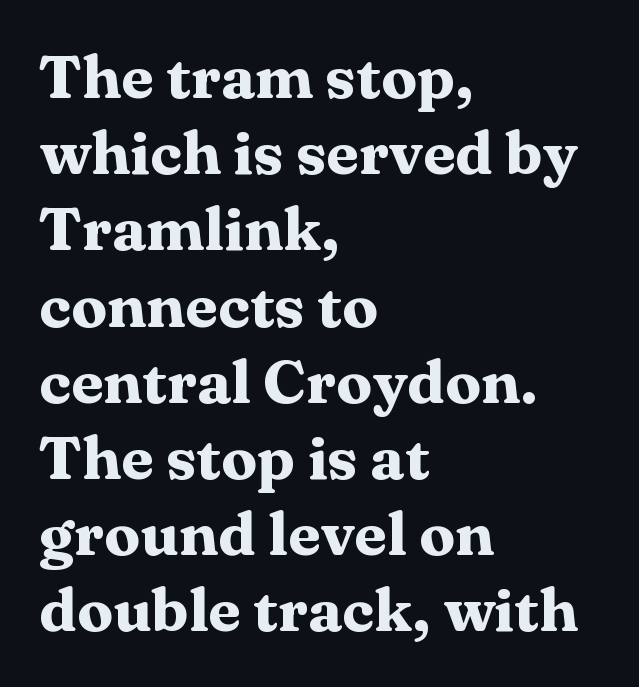
The letters sit at their default tracking, neither squeezed nor spread. One-word summary of the alignment: left. In terms of leading, this rendering sits right in the middle. Ordinary non-slanted type is in use. Serifs: yes, visible at the terminals of the letterforms. Strong, thick strokes mark this as bold type.
